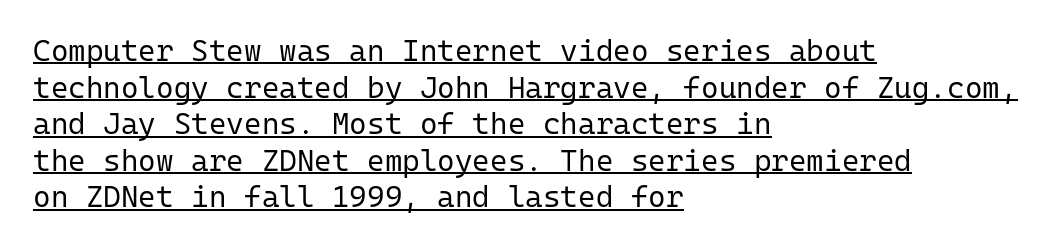
{"serif": "no", "italic": "no", "bold": "no", "weight": "regular", "width": "normal", "stroke_contrast": "low", "x_height": "medium", "monospaced": "yes", "underline": "yes", "align": "left", "line_spacing_ratio": 1.22, "letter_spacing": "normal", "letter_spacing_em": 0.0, "glyph_px": 30}
